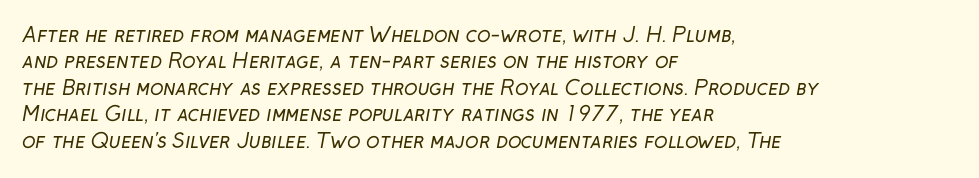
Q: Is the text bold? A: No.
Q: Is the text underlined? A: No.
Q: How is the paragraph aligned? A: Left-aligned.
Q: Is the spacing between letters normal or unusually wide? A: Normal.
Q: Is the spacing between lines tight, normal or loose? A: Normal.
